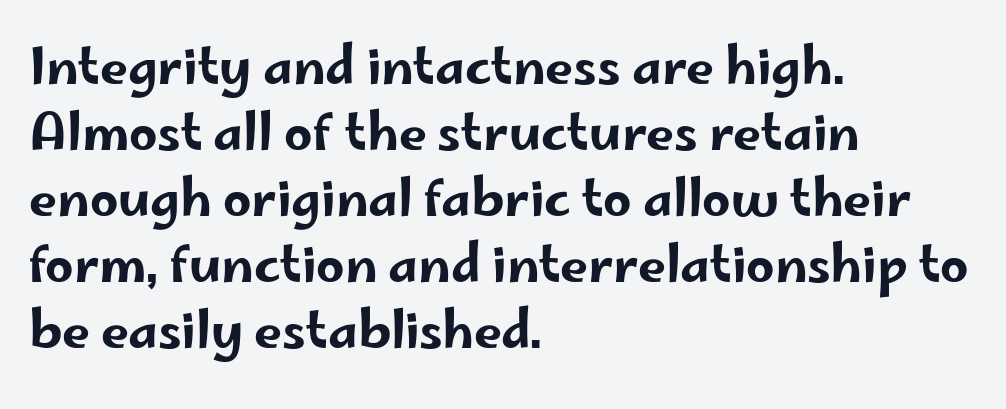
Q: Is the text italic (slanted)? A: No, it is upright.
Q: Is the typeface a serif or a sans-serif typeface? A: Sans-serif.
Q: Is the text underlined? A: No.
Q: How is the paragraph aligned? A: Left-aligned.
Q: Is the spacing between letters normal or unusually wide? A: Normal.
Q: Is the spacing between lines tight, normal or loose? A: Normal.
Q: Width (condensed, normal, or wide)? A: Wide.
Q: Stroke contrast? A: Low.
Q: x-height? A: Small.
Q: Monospaced? A: No.
